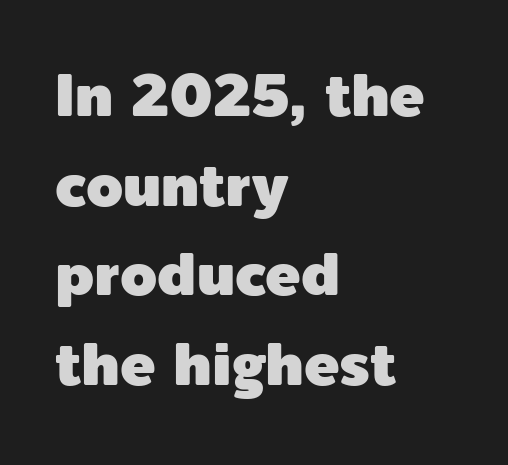
{"serif": "no", "italic": "no", "width": "normal", "x_height": "medium", "monospaced": "no", "underline": "no", "align": "left", "line_spacing": "normal", "line_spacing_ratio": 1.52, "letter_spacing": "normal", "letter_spacing_em": 0.0, "glyph_px": 59}
